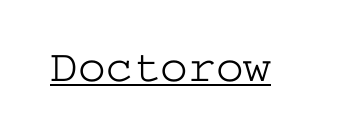
{"serif": "yes", "italic": "no", "bold": "no", "weight": "light", "width": "wide", "stroke_contrast": "low", "x_height": "medium", "underline": "yes", "letter_spacing": "normal", "letter_spacing_em": 0.0, "glyph_px": 46}
